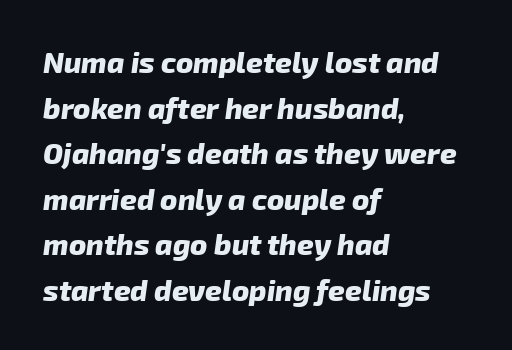
The image shows 29 px heavy sans-serif type; set left-aligned, normal line spacing (1.57x), normal letter spacing, not underlined; low stroke contrast and a medium x-height.
